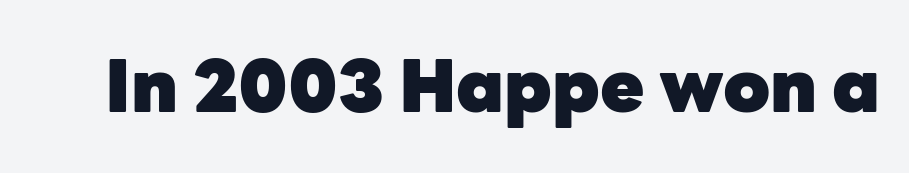
Every stem runs plumb, perpendicular to the baseline. The strip under each line holds only bare page. Proportional: the letters do not fall into vertical columns. This rendering employs a face without finishing strokes, i.e., a sans-serif. Is the type bold? Yes — the strokes are clearly thick and heavy.
